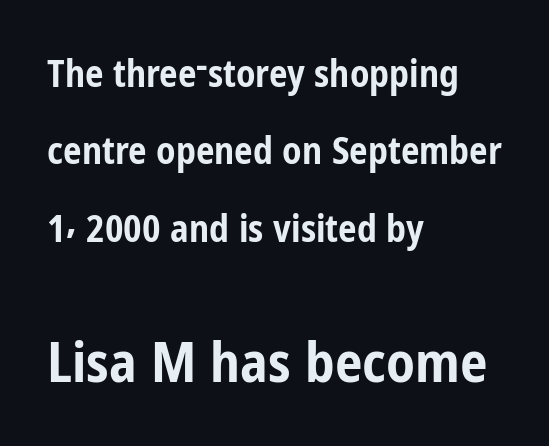
Q: Is the text bold? A: Yes.
Q: Is the text italic (slanted)? A: No, it is upright.
Q: Is the typeface a serif or a sans-serif typeface? A: Sans-serif.
Q: Is the text underlined? A: No.
Q: How is the paragraph aligned? A: Left-aligned.
Q: Is the spacing between letters normal or unusually wide? A: Normal.
Q: Is the spacing between lines tight, normal or loose? A: Loose.
Q: Which block of text is set in a larger size, the first (top) or the second (bottom)? A: The second (bottom) one.
Q: Width (condensed, normal, or wide)? A: Condensed.
Q: Stroke contrast? A: Low.
Q: x-height? A: Medium.
Q: Monospaced? A: No.
